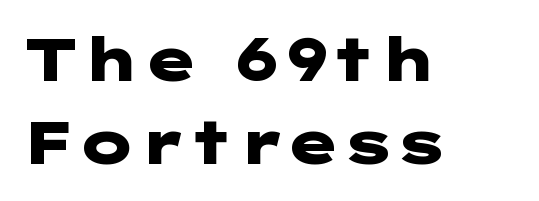
The image shows 60 px heavy, wide sans-serif type, upright; set left-aligned, normal line spacing (1.39x), normal letter spacing, not underlined; low stroke contrast and a medium x-height.
